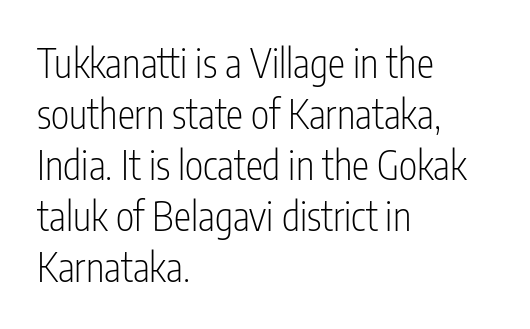
Regarding leading, the lines here are spaced in the standard way. Varying glyph widths throughout — classic text-font behaviour. This rendering uses left alignment, leaving the right contour irregular. Anything drawn beneath the words? Only blank space.
